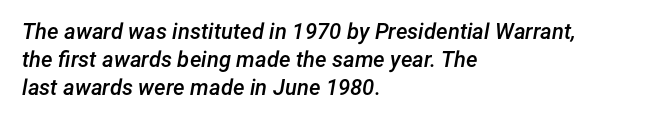
The typography opts for an oblique posture over an upright one. The gaps between neighbouring characters are ordinary and unremarkable. Caption: semibold face, moderately heavy strokes. The area under the type is left untouched.
